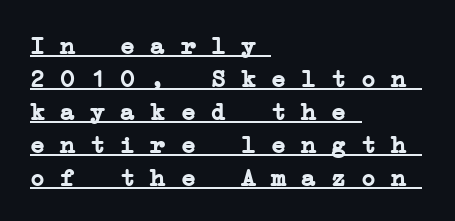
{"bold": "yes", "underline": "yes", "align": "left", "line_spacing": "normal", "line_spacing_ratio": 1.32, "letter_spacing": "normal", "letter_spacing_em": 0.0, "glyph_px": 25}
